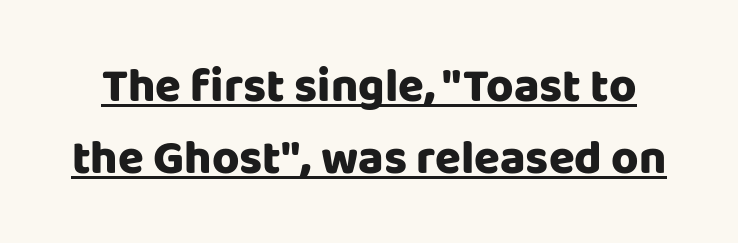
Q: Is the text bold? A: Yes.
Q: Is the text italic (slanted)? A: No, it is upright.
Q: Is the typeface a serif or a sans-serif typeface? A: Sans-serif.
Q: Is the text underlined? A: Yes.
Q: Is the spacing between letters normal or unusually wide? A: Normal.
Q: Is the spacing between lines tight, normal or loose? A: Normal.
Q: Width (condensed, normal, or wide)? A: Normal.
Q: Stroke contrast? A: Low.
Q: x-height? A: Large.
Q: Monospaced? A: No.
